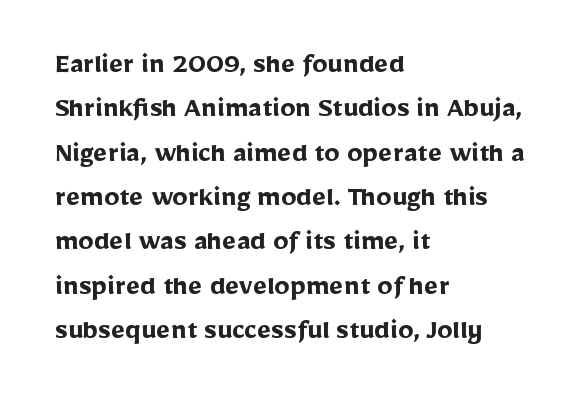
The image shows 31 px semibold sans-serif type, upright; set left-aligned, normal line spacing (1.43x), normal letter spacing, not underlined; low stroke contrast and a medium x-height.
